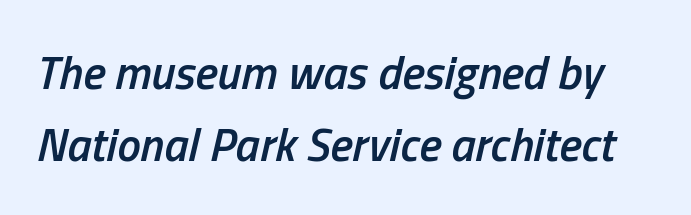
Letters rest on an invisible, unmarked baseline. Character widths vary here, with narrow letters taking less room than wide ones. The typesetting leans somewhat heavy: a semibold. Characters follow at the spacing the type designer built in.
